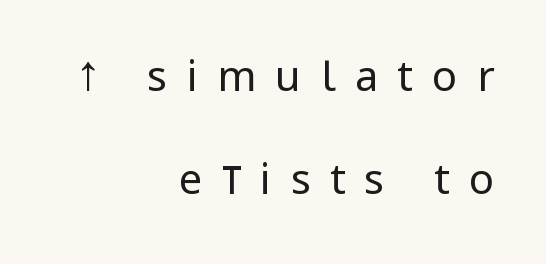
{"serif": "no", "italic": "no", "bold": "no", "weight": "regular", "width": "condensed", "stroke_contrast": "low", "underline": "no", "align": "right", "line_spacing": "loose", "line_spacing_ratio": 2.45, "letter_spacing": "wide", "letter_spacing_em": 0.46, "glyph_px": 42}
